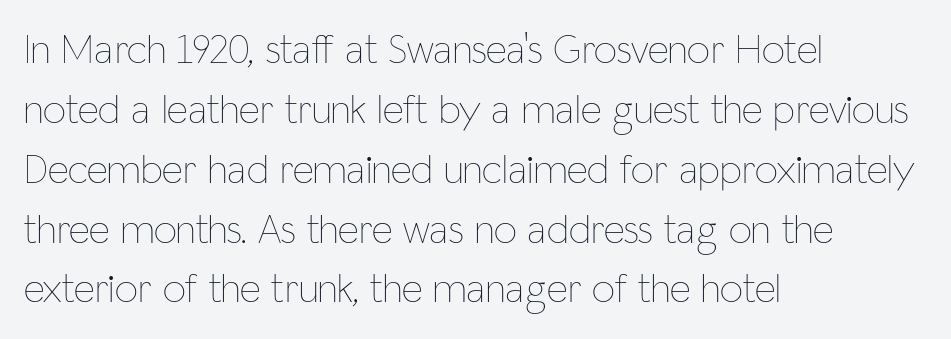
The image shows 41 px thin, condensed type, upright; set left-aligned, normal line spacing (1.46x), normal letter spacing, not underlined; low stroke contrast and a medium x-height.
